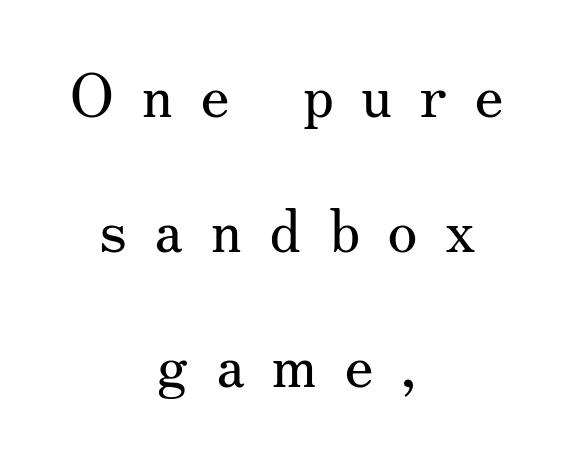
{"serif": "yes", "italic": "no", "bold": "no", "weight": "regular", "width": "normal", "stroke_contrast": "medium", "x_height": "small", "monospaced": "no", "underline": "no", "align": "center", "line_spacing": "loose", "line_spacing_ratio": 2.21, "letter_spacing": "wide", "letter_spacing_em": 0.45, "glyph_px": 61}
